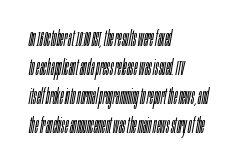
Tall strokes in this sample are angled rather than plumb. The space directly below the letters is spotless. Summary of weight: not heavy and not bold. Teacher's note: observe the even left margin — that is flush-left alignment.
